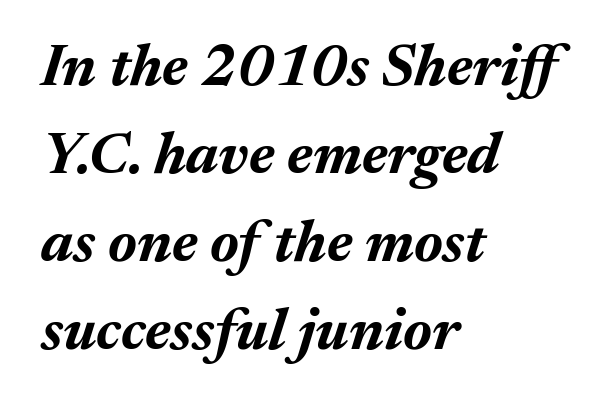
Q: Is the text bold? A: Yes.
Q: Is the text italic (slanted)? A: Yes, it leans right by about 17 degrees.
Q: Is the text underlined? A: No.
Q: How is the paragraph aligned? A: Left-aligned.
Q: Is the spacing between letters normal or unusually wide? A: Normal.
Q: Is the spacing between lines tight, normal or loose? A: Normal.
Q: Width (condensed, normal, or wide)? A: Normal.
Q: Stroke contrast? A: Medium.
Q: x-height? A: Medium.
Q: Monospaced? A: No.
